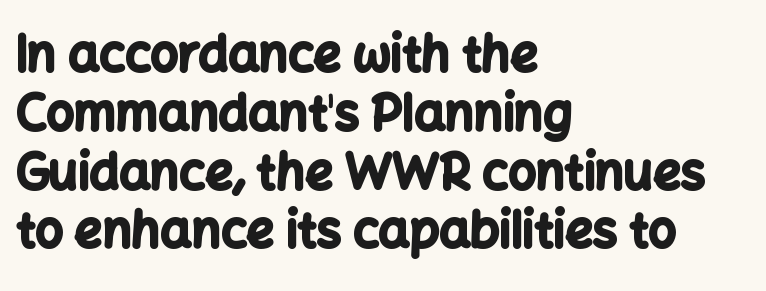
Between one letter and the next there's only the usual sliver of space. Character widths vary here, with narrow letters taking less room than wide ones. Teacher's note: observe the even left margin — that is flush-left alignment. Typographic density is high because the face is bold.
